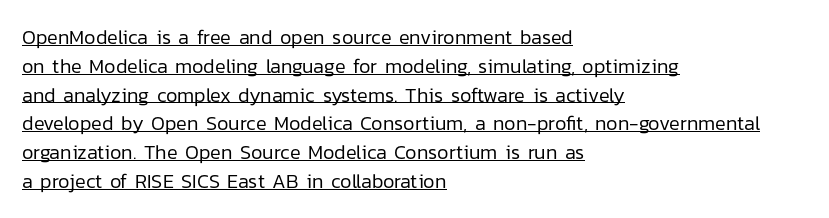
Q: Is the text bold? A: No.
Q: Is the text italic (slanted)? A: No, it is upright.
Q: Is the text underlined? A: Yes.
Q: How is the paragraph aligned? A: Left-aligned.
Q: Is the spacing between letters normal or unusually wide? A: Normal.
Q: Is the spacing between lines tight, normal or loose? A: Normal.
